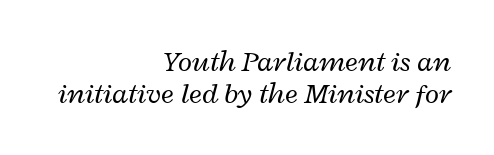
Q: Is the text bold? A: No.
Q: Is the text italic (slanted)? A: Yes, it leans right by about 12 degrees.
Q: Is the text underlined? A: No.
Q: How is the paragraph aligned? A: Right-aligned.
Q: Is the spacing between letters normal or unusually wide? A: Normal.
Q: Is the spacing between lines tight, normal or loose? A: Tight.
Q: Width (condensed, normal, or wide)? A: Wide.
Q: Stroke contrast? A: Low.
Q: x-height? A: Medium.
Q: Monospaced? A: No.
